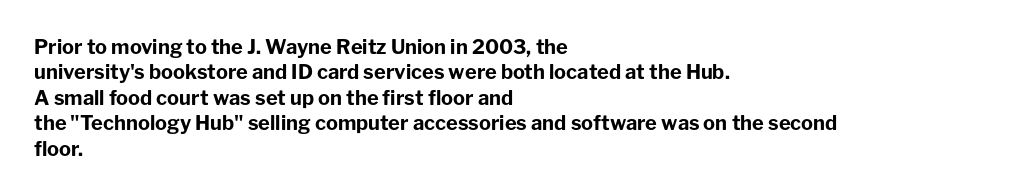
Characters follow at the spacing the type designer built in. What's the leading like? Ordinary, nothing unusual. Horizontal alignment here is leftward, the default for most running prose. The words here are not underlined. The typesetting leans heavy: a genuine bold.
